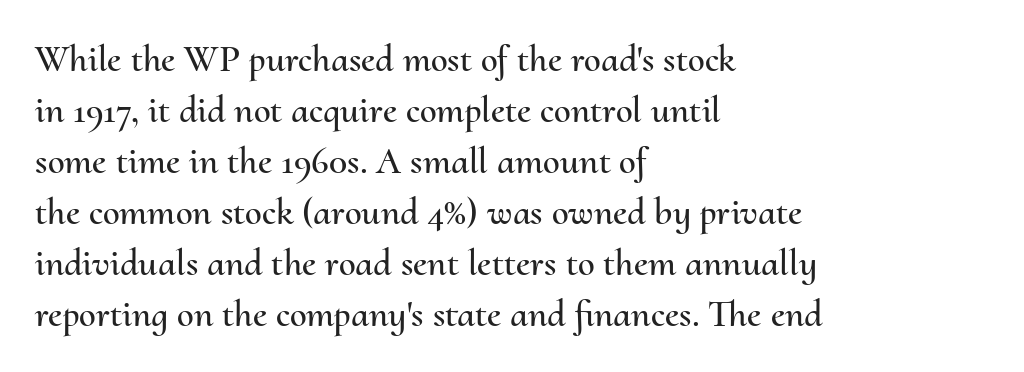
{"italic": "no", "width": "normal", "stroke_contrast": "medium", "x_height": "small", "monospaced": "no", "underline": "no", "align": "left", "line_spacing": "normal", "line_spacing_ratio": 1.34, "letter_spacing": "normal", "letter_spacing_em": 0.0, "glyph_px": 38}
